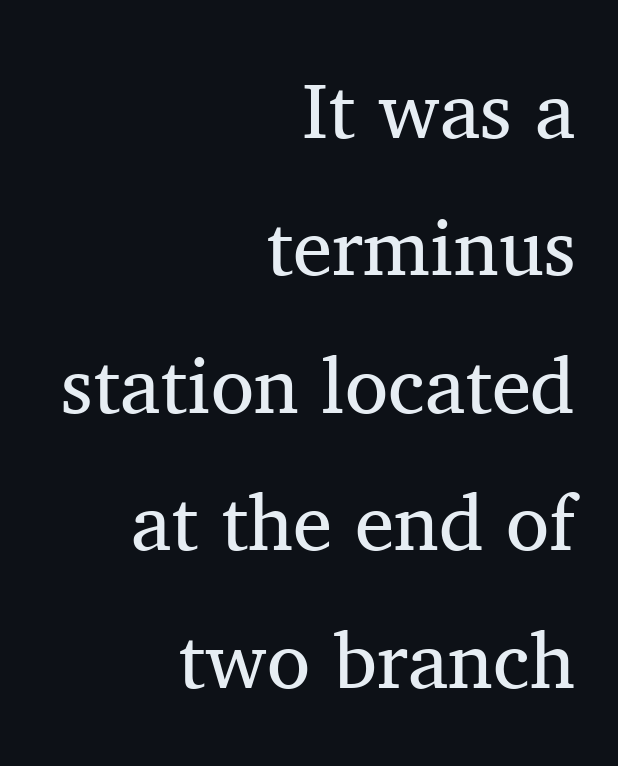
The image shows 79 px regular-weight serif type, upright; set right-aligned, line spacing 1.74x, normal letter spacing, not underlined; medium stroke contrast and a medium x-height.
